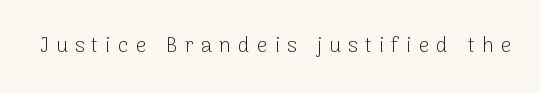
The image shows 21 px text type, upright; set unusually wide letter spacing (+0.34 em), not underlined.
